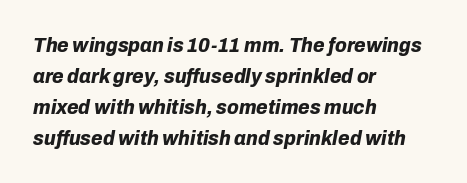
Q: Is the text bold? A: Yes.
Q: Is the text italic (slanted)? A: Yes, it leans right by about 10 degrees.
Q: Is the text underlined? A: No.
Q: How is the paragraph aligned? A: Left-aligned.
Q: Is the spacing between letters normal or unusually wide? A: Normal.
Q: Is the spacing between lines tight, normal or loose? A: Normal.
